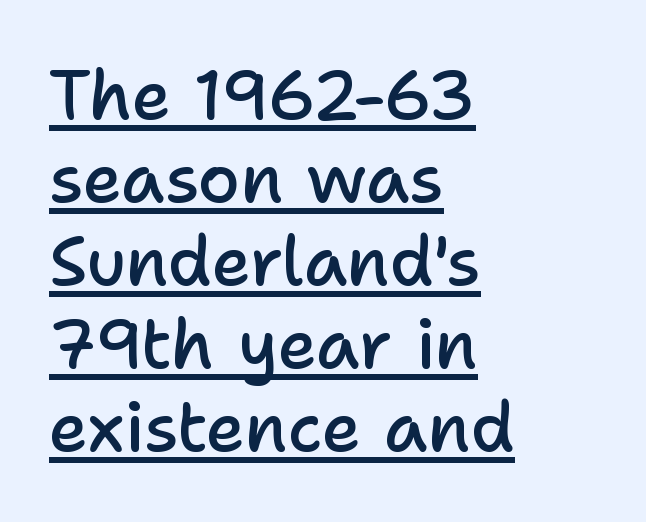
Q: Is the text bold? A: Semi-bold.
Q: Is the text italic (slanted)? A: No, it is upright.
Q: Is the typeface a serif or a sans-serif typeface? A: Sans-serif.
Q: Is the text underlined? A: Yes.
Q: How is the paragraph aligned? A: Left-aligned.
Q: Is the spacing between letters normal or unusually wide? A: Normal.
Q: Width (condensed, normal, or wide)? A: Normal.
Q: Stroke contrast? A: Low.
Q: x-height? A: Medium.
Q: Monospaced? A: No.
